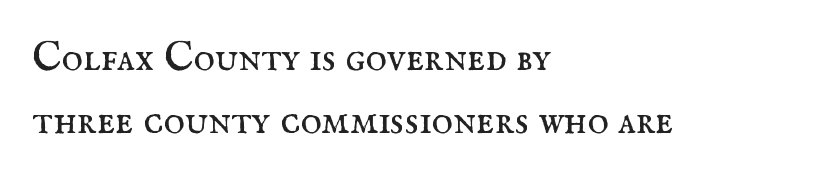
{"serif": "yes", "italic": "no", "bold": "no", "weight": "regular", "width": "normal", "stroke_contrast": "medium", "x_height": "small", "monospaced": "no", "underline": "no", "align": "left", "line_spacing": "normal", "line_spacing_ratio": 1.54, "letter_spacing": "normal", "letter_spacing_em": 0.0, "glyph_px": 41}
